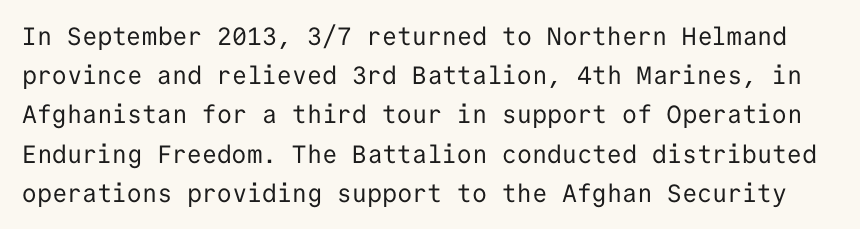
{"italic": "no", "bold": "no", "underline": "no", "line_spacing": "normal", "line_spacing_ratio": 1.57, "letter_spacing": "normal", "letter_spacing_em": 0.0, "glyph_px": 25}
